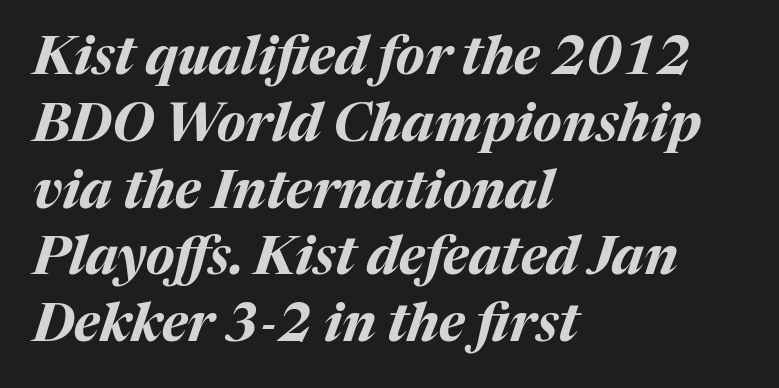
Q: Is the text bold? A: Yes.
Q: Is the text italic (slanted)? A: Yes, it leans right by about 17 degrees.
Q: Is the text underlined? A: No.
Q: How is the paragraph aligned? A: Left-aligned.
Q: Is the spacing between letters normal or unusually wide? A: Normal.
Q: Is the spacing between lines tight, normal or loose? A: Normal.
Q: Width (condensed, normal, or wide)? A: Normal.
Q: Stroke contrast? A: Medium.
Q: x-height? A: Medium.
Q: Monospaced? A: No.
